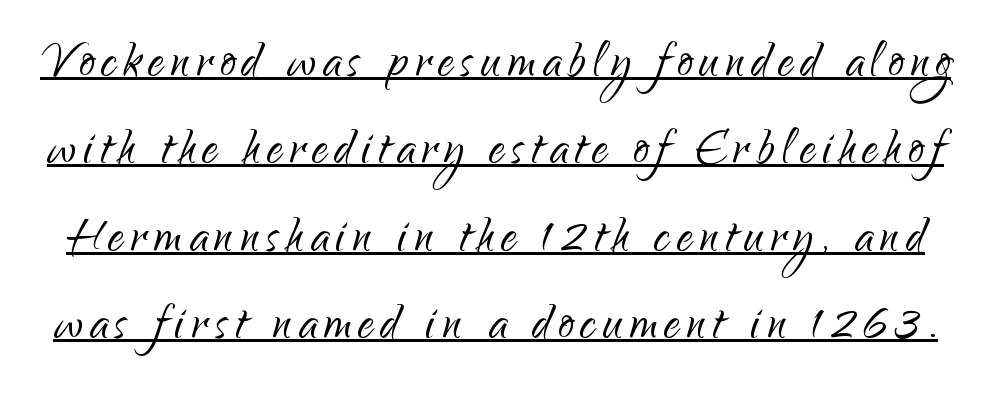
The letters look calm and open, with moderate or lighter stems. Font category for this specimen: sans-serif. The space between consecutive lines is moderate. Underlined type.
